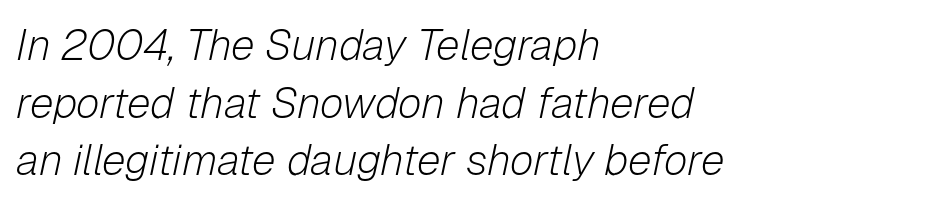
Casual observation: everything's shoved over to the left. The space beneath each line is pristine and unruled. Inter-character spacing is left at the font's built-in metrics. Unbolded letterforms with no extra heft. Looks like regular typesetting: each glyph gets only the width it needs. The lines sit at an ordinary, default distance from one another.
